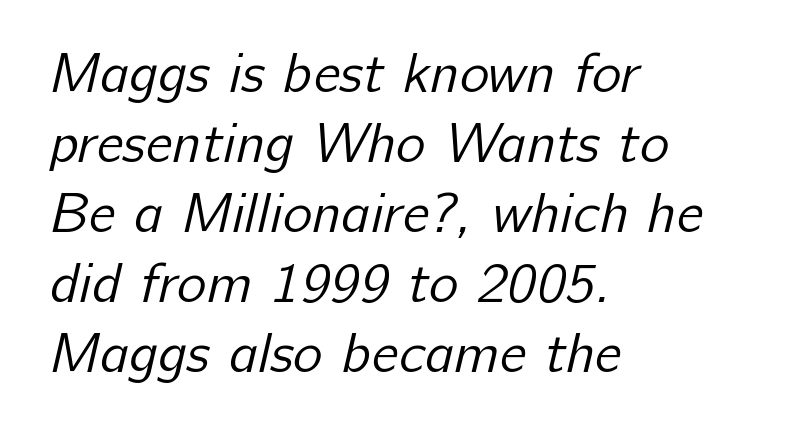
The setting favours the left margin, as ordinary paragraphs usually do. The rendering uses a moderate line-height, typical for paragraphs. Honestly, there is no underline to notice here at all. This sample uses a sans-serif face. The typesetting does not lean heavy: it is not bold.
